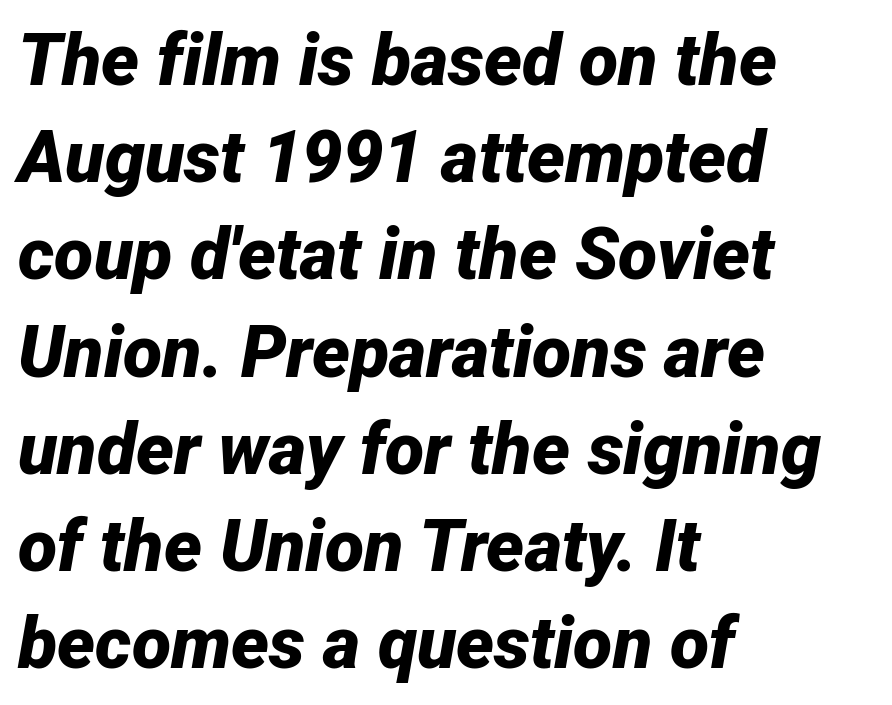
Q: Is the text bold? A: Yes.
Q: Is the text italic (slanted)? A: Yes, it leans right by about 12 degrees.
Q: Is the text underlined? A: No.
Q: How is the paragraph aligned? A: Left-aligned.
Q: Is the spacing between letters normal or unusually wide? A: Normal.
Q: Is the spacing between lines tight, normal or loose? A: Normal.
Q: Width (condensed, normal, or wide)? A: Normal.
Q: Stroke contrast? A: Low.
Q: x-height? A: Medium.
Q: Monospaced? A: No.
